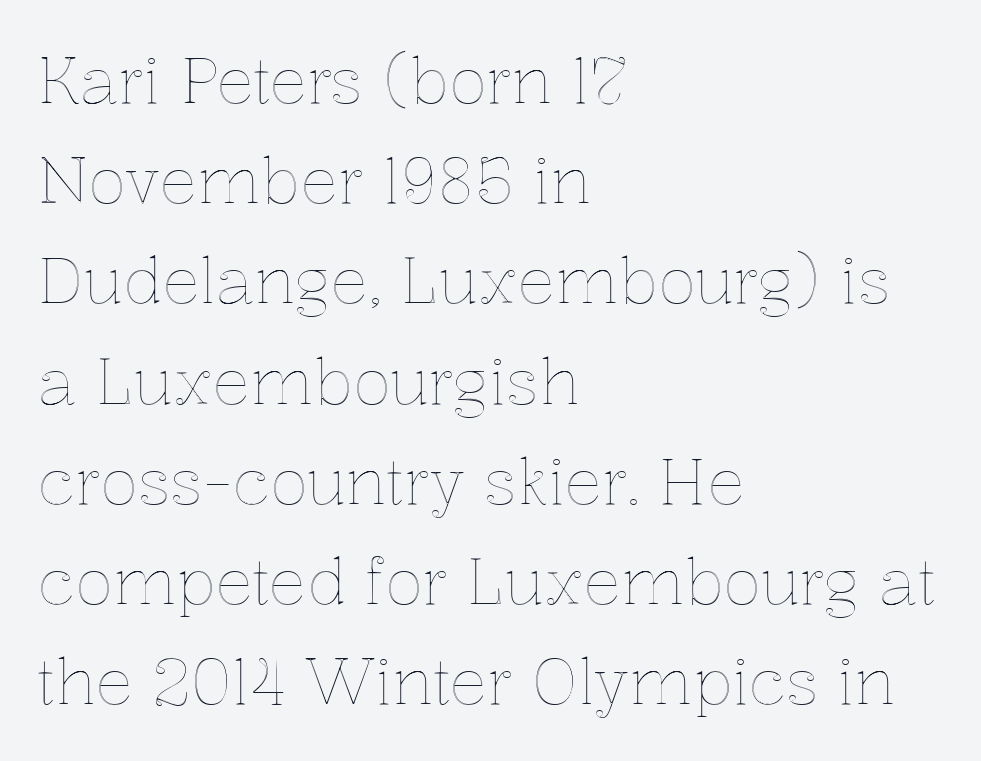
{"italic": "no", "width": "normal", "x_height": "medium", "monospaced": "no", "underline": "no", "align": "left", "line_spacing": "normal", "line_spacing_ratio": 1.59, "letter_spacing": "normal", "letter_spacing_em": 0.0, "glyph_px": 63}
